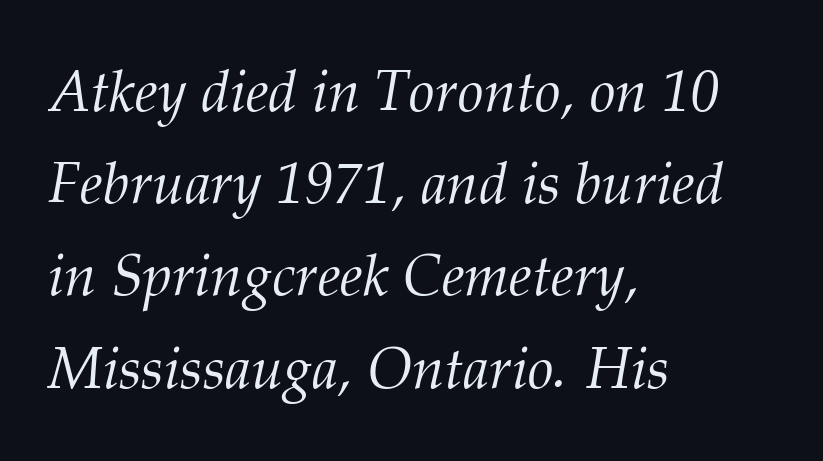
{"serif": "yes", "italic": "yes", "lean": "right", "slant_degrees": 12, "bold": "no", "weight": "light", "width": "normal", "stroke_contrast": "medium", "x_height": "medium", "monospaced": "no", "underline": "no", "align": "left", "line_spacing": "normal", "line_spacing_ratio": 1.59, "letter_spacing": "normal", "letter_spacing_em": 0.0, "glyph_px": 58}
